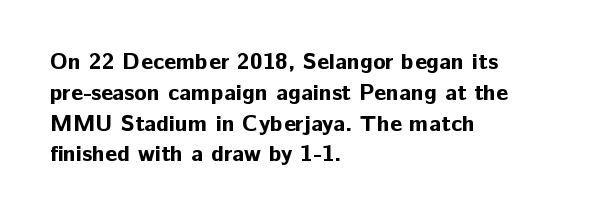
Q: Is the text bold? A: Yes.
Q: Is the text italic (slanted)? A: No, it is upright.
Q: Is the text underlined? A: No.
Q: How is the paragraph aligned? A: Left-aligned.
Q: Is the spacing between letters normal or unusually wide? A: Normal.
Q: Is the spacing between lines tight, normal or loose? A: Normal.
